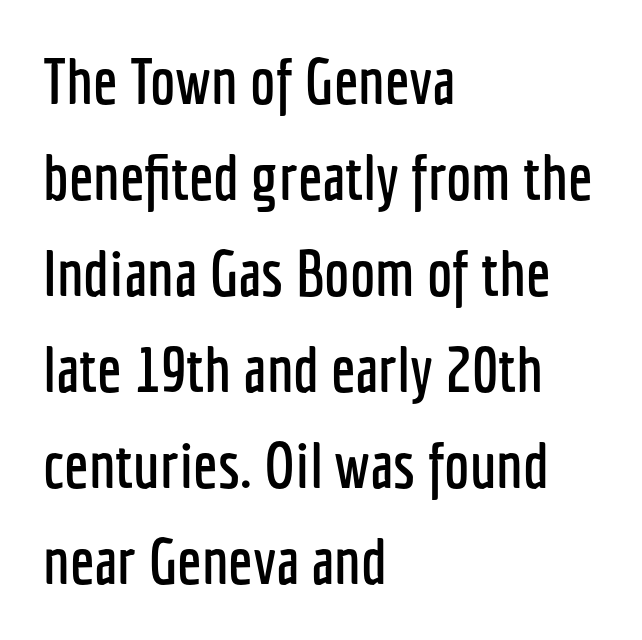
{"serif": "no", "italic": "no", "width": "condensed", "stroke_contrast": "low", "x_height": "medium", "monospaced": "no", "underline": "no", "align": "left", "line_spacing": "normal", "line_spacing_ratio": 1.5, "letter_spacing": "normal", "letter_spacing_em": 0.0, "glyph_px": 64}
